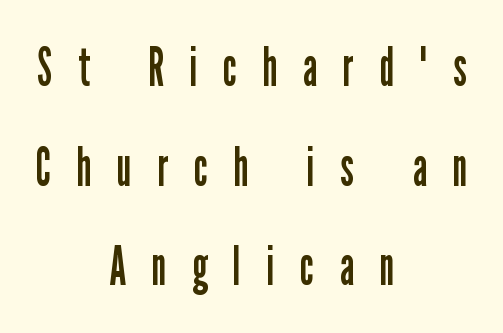
These lines have a slow, spaced-out rhythm from letter to letter. These lines are rendered in a variable-pitch font. The words here are not underlined. Designer's note — italics off, roman on. The lines are quadded center.
